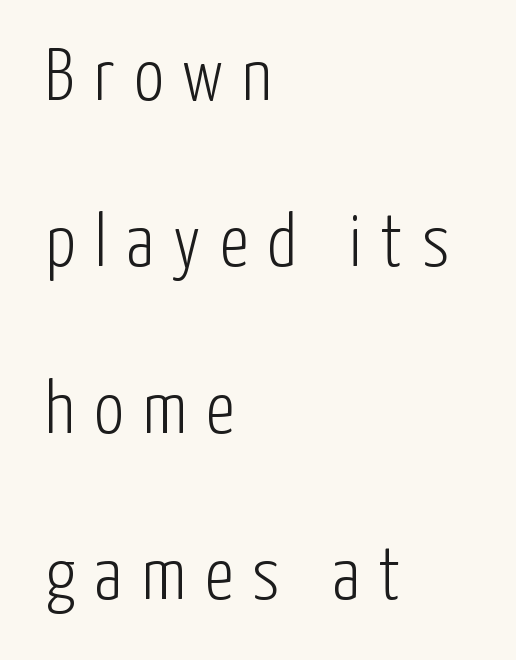
Posture: vertical. Stem width sits at or under what a default text font uses. These lines stand farther apart than default settings would place them. Lines of text with bare space underneath.
